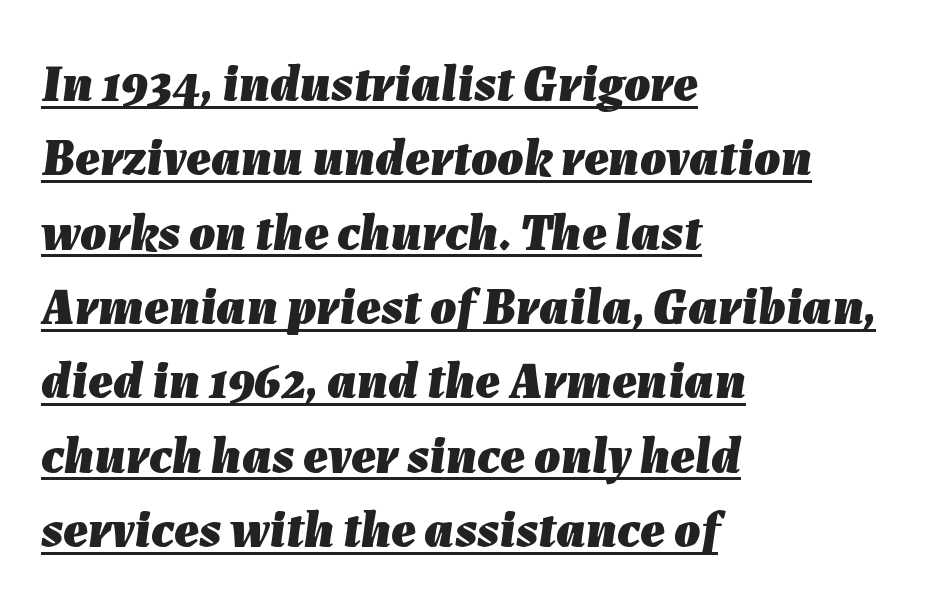
{"italic": "yes", "lean": "right", "slant_degrees": 7, "bold": "yes", "weight": "heavy", "width": "normal", "stroke_contrast": "low", "x_height": "medium", "monospaced": "no", "underline": "yes", "align": "left", "line_spacing": "normal", "line_spacing_ratio": 1.43, "letter_spacing": "normal", "letter_spacing_em": 0.0, "glyph_px": 52}
